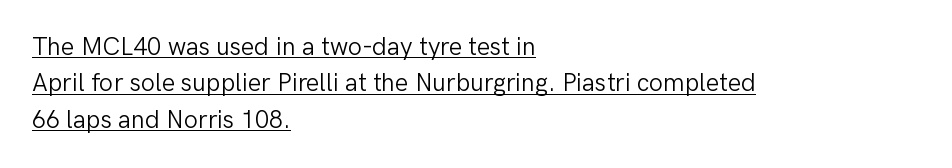
On a weight scale, this lands at 450 or below. A roman cut, with each character standing at attention. Notice how the passage keeps a crisp vertical edge on the left only. Nothing unusual about the tracking: characters are spaced as the font intends. A rule runs beneath these lines of type. Vertical spacing — default.
